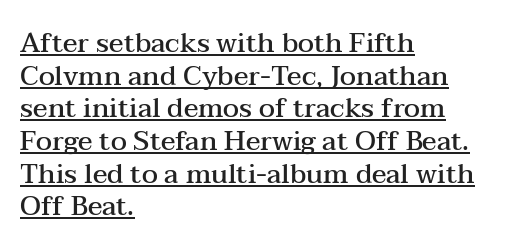
Q: Is the text bold? A: Semi-bold.
Q: Is the text italic (slanted)? A: No, it is upright.
Q: Is the text underlined? A: Yes.
Q: How is the paragraph aligned? A: Left-aligned.
Q: Is the spacing between letters normal or unusually wide? A: Normal.
